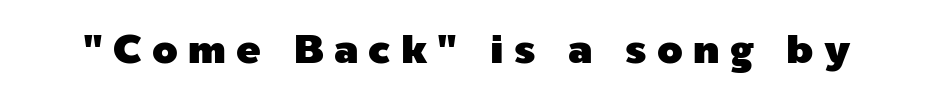
The image shows 41 px sans-serif type, upright; set unusually wide letter spacing (+0.25 em), not underlined; a medium x-height.
